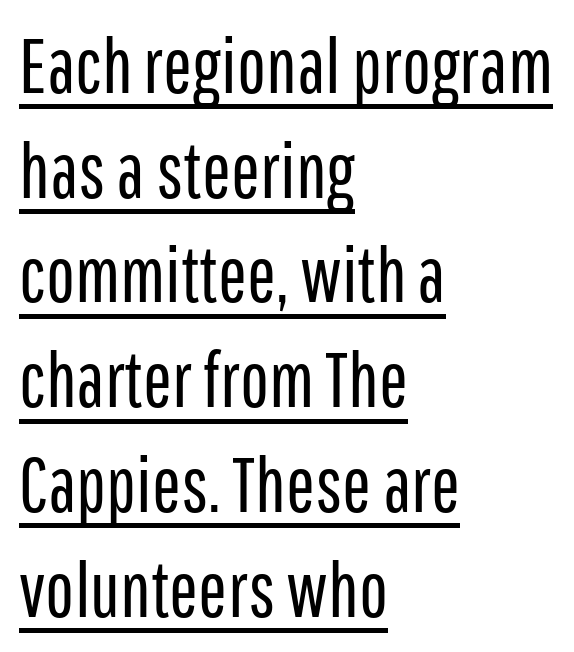
The image shows 77 px regular-weight, condensed sans-serif type, upright; set left-aligned, normal line spacing (1.36x), normal letter spacing, underlined; low stroke contrast and a medium x-height.
